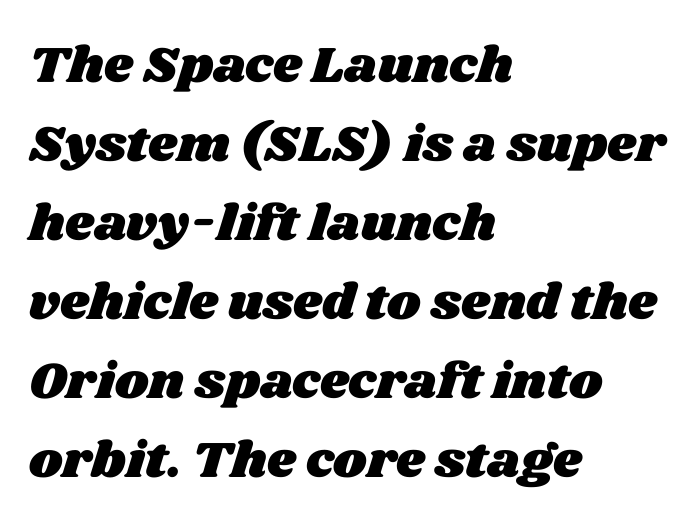
{"width": "wide", "stroke_contrast": "medium", "x_height": "large", "monospaced": "no", "underline": "no", "align": "left", "line_spacing": "normal", "line_spacing_ratio": 1.55, "letter_spacing": "normal", "letter_spacing_em": 0.0, "glyph_px": 51}
